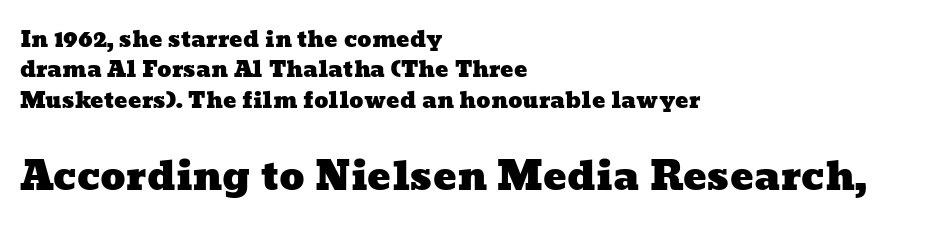
{"width": "wide", "stroke_contrast": "low", "x_height": "medium", "monospaced": "no", "underline": "no", "align": "left", "line_spacing": "normal", "line_spacing_ratio": 1.38, "letter_spacing": "normal", "letter_spacing_em": 0.0, "larger_block": "second", "size_ratio": 1.77, "glyph_px": 39}
